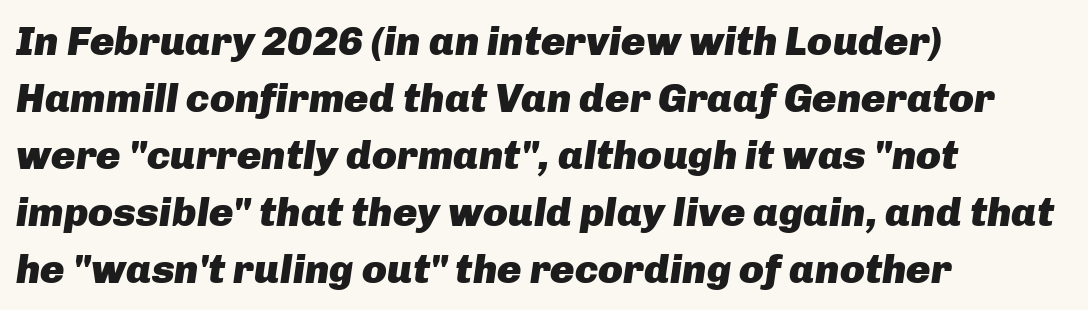
The image shows 41 px heavy type, italic (leaning right); set left-aligned, normal line spacing (1.39x), normal letter spacing, not underlined; low stroke contrast and a medium x-height.
